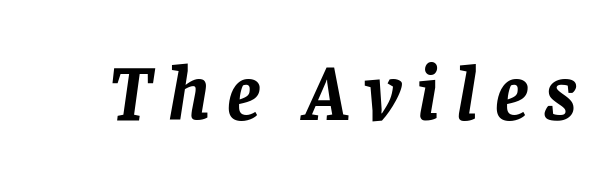
{"serif": "yes", "italic": "yes", "lean": "right", "slant_degrees": 8, "bold": "yes", "weight": "semibold", "width": "normal", "stroke_contrast": "low", "x_height": "large", "monospaced": "no", "underline": "no", "letter_spacing": "wide", "letter_spacing_em": 0.2, "glyph_px": 80}
